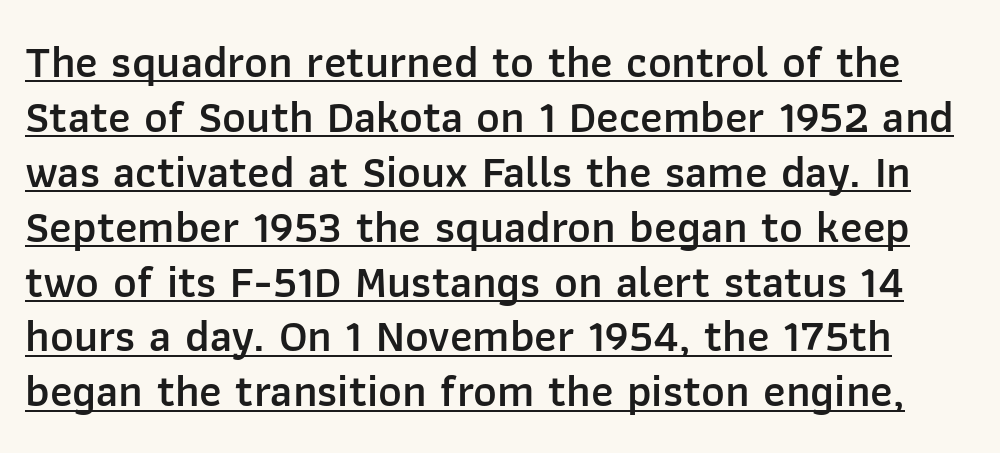
Honestly, the letter spacing is just normal — you wouldn't notice it. The words here are underlined. This is the in-between weight designers call semibold or demi. Examine the stroke ends and you'll find no serifs. Posture: vertical. A typesetter would call this proportional, since set widths differ per character.
